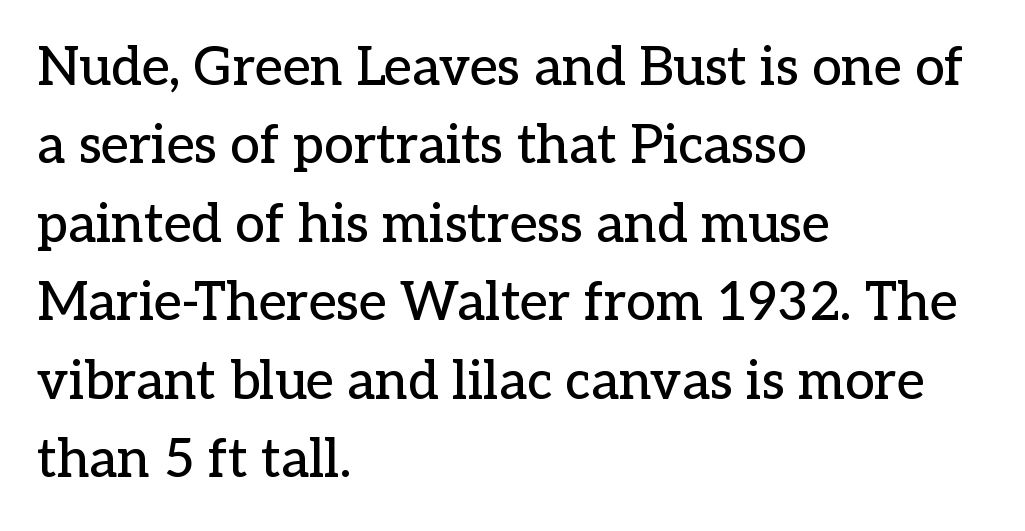
{"serif": "yes", "italic": "no", "width": "normal", "stroke_contrast": "low", "x_height": "medium", "monospaced": "no", "underline": "no", "align": "left", "line_spacing": "normal", "line_spacing_ratio": 1.48, "letter_spacing": "normal", "letter_spacing_em": 0.0, "glyph_px": 53}
